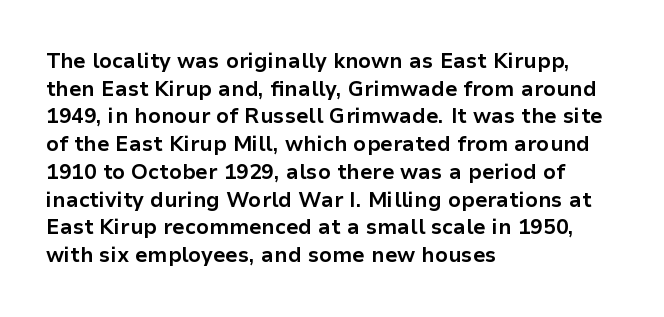
Q: Is the text bold? A: Yes.
Q: Is the text italic (slanted)? A: No, it is upright.
Q: Is the text underlined? A: No.
Q: How is the paragraph aligned? A: Left-aligned.
Q: Is the spacing between letters normal or unusually wide? A: Normal.
Q: Is the spacing between lines tight, normal or loose? A: Normal.
